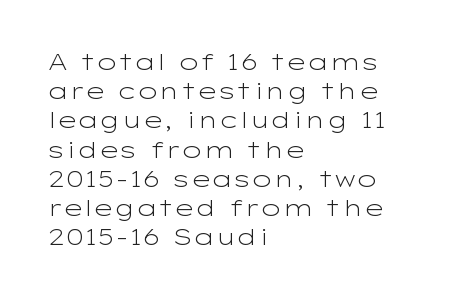
The image shows 23 px text type, upright; set left-aligned, normal line spacing (1.27x), normal letter spacing, not underlined.
